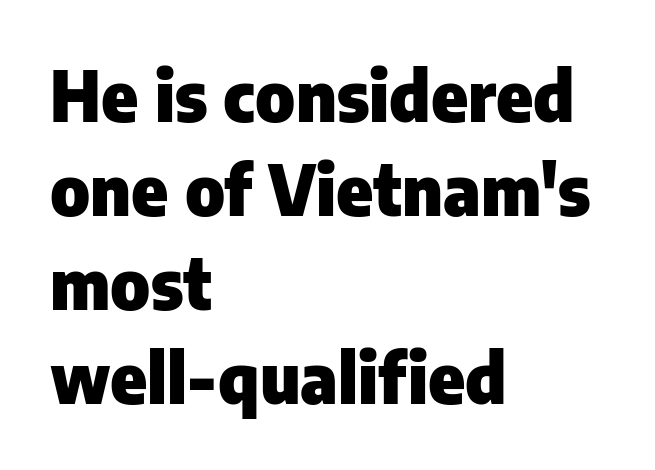
The image shows 69 px heavy sans-serif type, upright; set left-aligned, normal line spacing (1.36x), normal letter spacing, not underlined; low stroke contrast and a medium x-height.
